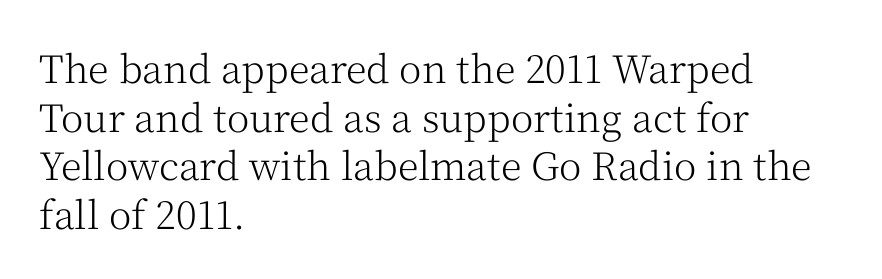
The image shows 38 px light serif type, upright; set left-aligned, normal line spacing (1.28x), normal letter spacing, not underlined; medium stroke contrast and a medium x-height.
